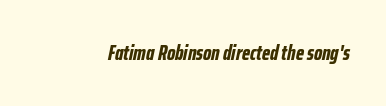
Underlining? Definitely not there. The glyphs have the mass of a bold cut. Is the letter spacing exaggerated? No — it looks like the ordinary default. Slant detected: the letters are inclined.
